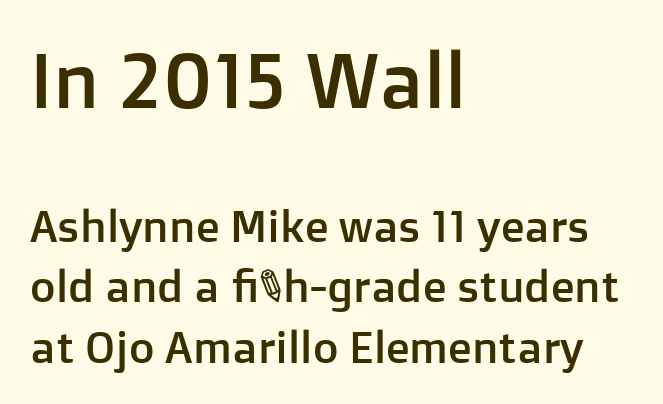
The image shows 77 px sans-serif type, upright; set left-aligned, normal line spacing (1.37x), normal letter spacing, not underlined; the first (top) block is 1.75x larger; low stroke contrast and a medium x-height.
